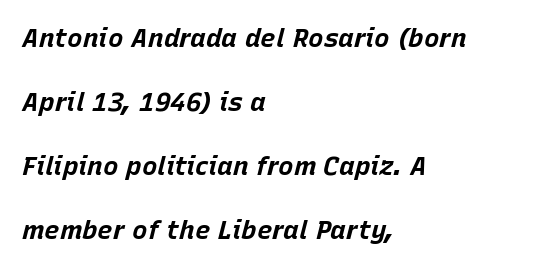
The image shows 26 px bold type, italic (leaning right); set left-aligned, loose line spacing (2.46x), normal letter spacing, not underlined.
